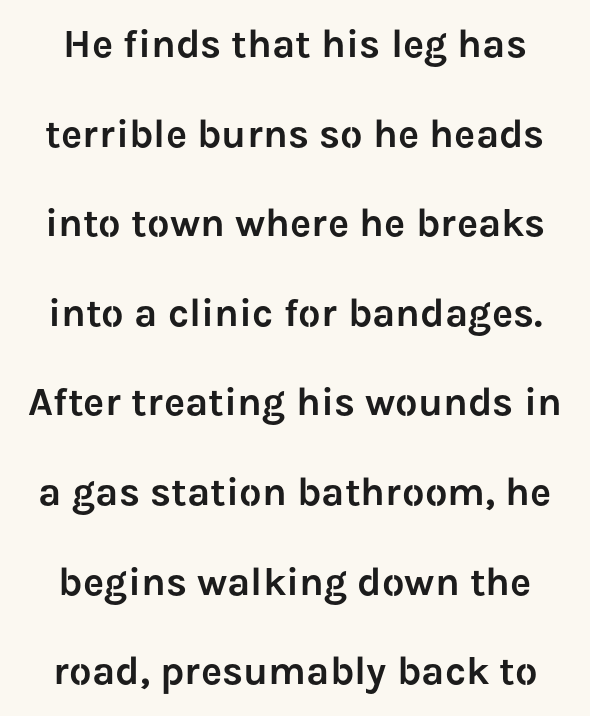
The image shows 40 px sans-serif type, upright; set loose line spacing (2.24x), normal letter spacing, not underlined; low stroke contrast and a medium x-height.
